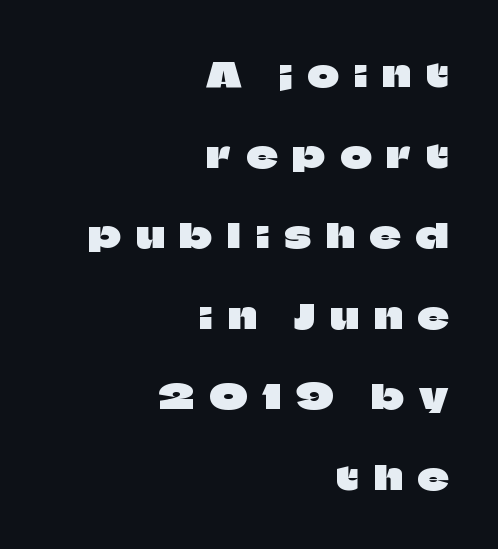
The image shows 34 px sans-serif type, upright; set right-aligned, loose line spacing (2.37x), unusually wide letter spacing (+0.45 em), not underlined; low stroke contrast and a large x-height.
